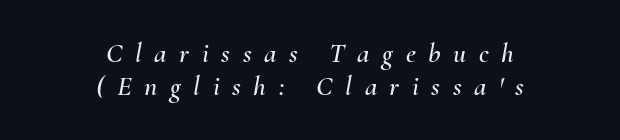
{"italic": "yes", "lean": "right", "slant_degrees": 10, "width": "normal", "stroke_contrast": "medium", "x_height": "small", "monospaced": "no", "underline": "no", "align": "center", "line_spacing_ratio": 1.17, "letter_spacing": "wide", "letter_spacing_em": 0.45, "glyph_px": 28}
